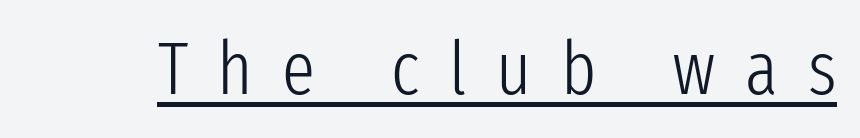
The image shows 74 px light, condensed sans-serif type, upright; set unusually wide letter spacing (+0.4 em), underlined; low stroke contrast and a medium x-height.
